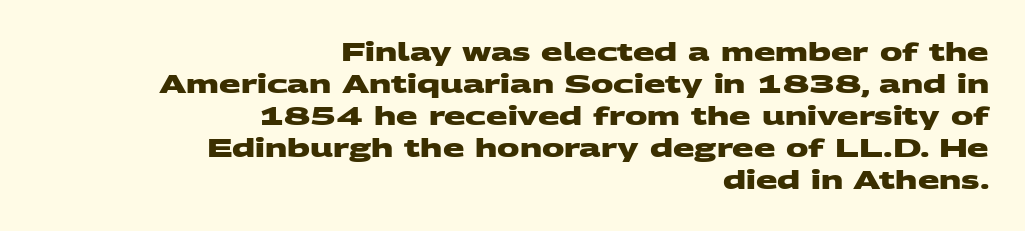
Q: Is the text bold? A: Yes.
Q: Is the text underlined? A: No.
Q: How is the paragraph aligned? A: Right-aligned.
Q: Is the spacing between letters normal or unusually wide? A: Normal.
Q: Is the spacing between lines tight, normal or loose? A: Normal.
